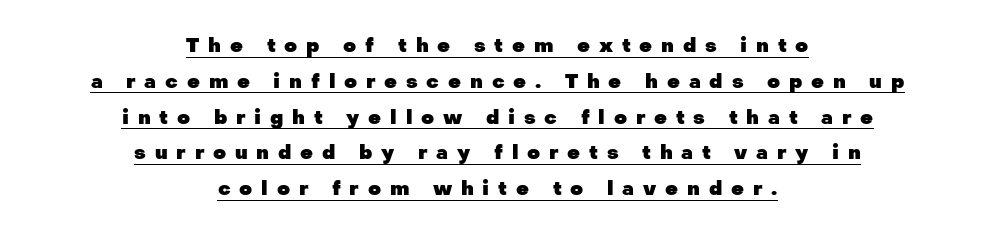
The image shows 20 px bold type, upright; set centered, line spacing 1.79x, unusually wide letter spacing (+0.44 em), underlined.
